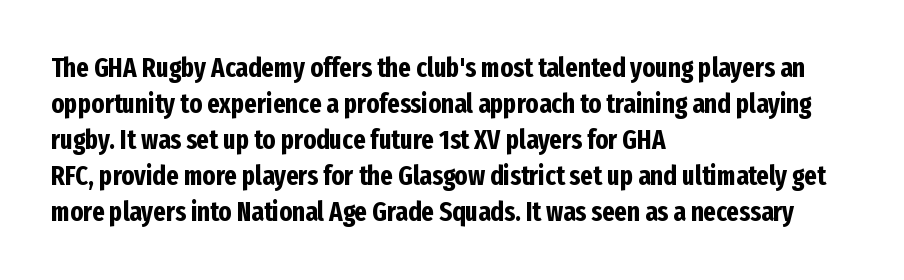
Is there much room between lines? A standard amount, neither cramped nor airy. This rendering features lettering with no underline. The typography opts for an upright posture over an oblique one. Standard letterfit; no display-style spreading of the glyphs. Line starts are locked; line ends wander. Heavy-handed strokes throughout: this text is bold.
